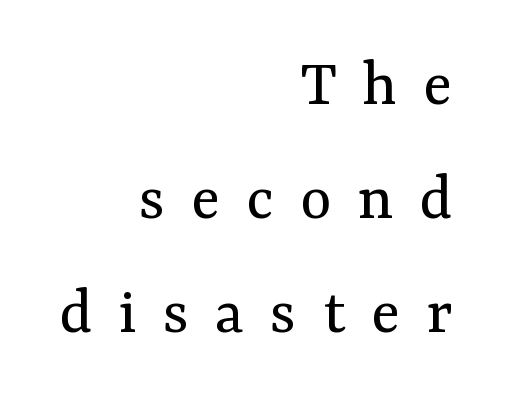
Look at the tracking — it's clearly loosened, letters drifting apart. Descenders are the only things crossing below the line. A student would call this right alignment; a typographer would say flush right, rag left. Each letter keeps its own natural width here, so spacing adapts to shape. This is not heavy type; no bold has been used.
